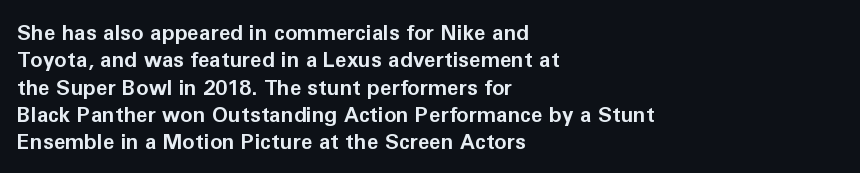
{"italic": "no", "bold": "yes", "underline": "no", "align": "left", "line_spacing": "normal", "line_spacing_ratio": 1.3, "letter_spacing": "normal", "letter_spacing_em": 0.0, "glyph_px": 21}
